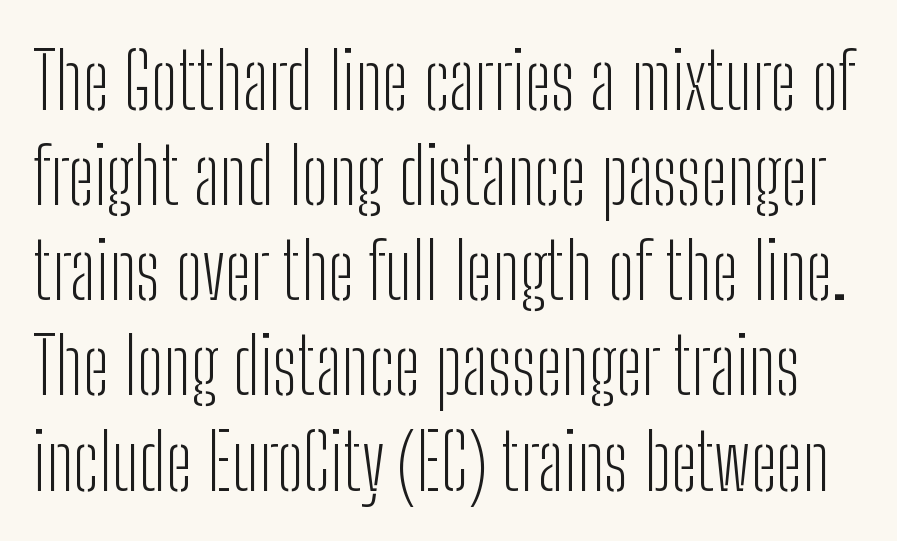
{"serif": "no", "italic": "no", "bold": "no", "weight": "light", "width": "condensed", "stroke_contrast": "low", "x_height": "medium", "monospaced": "no", "underline": "no", "line_spacing_ratio": 1.22, "letter_spacing": "normal", "letter_spacing_em": 0.0, "glyph_px": 78}
